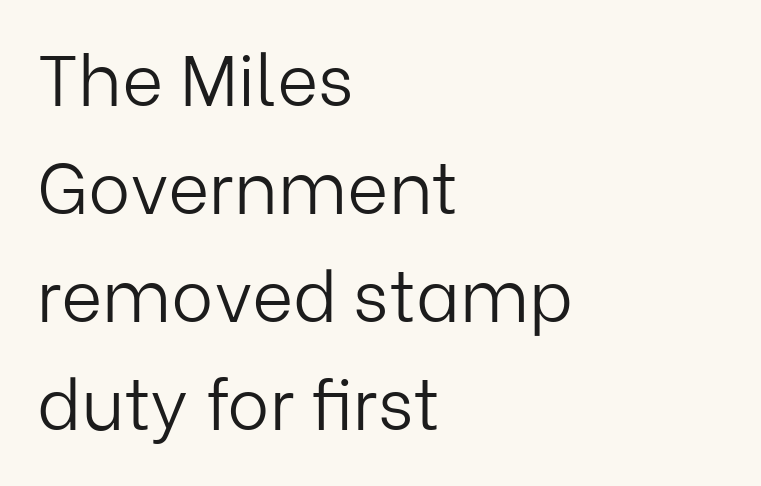
Quick note: underline off. Leading matches the norm, producing a regular column. These glyphs show unthickened strokes, regular width or finer. Unlike a traditional serif, this face leaves its strokes unadorned.
